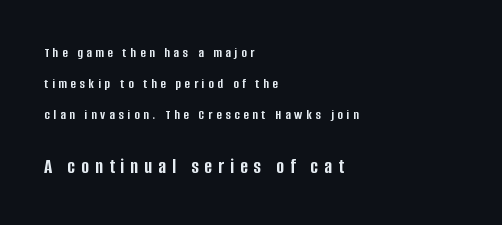
{"italic": "no", "bold": "yes", "underline": "no", "align": "left", "line_spacing": "loose", "line_spacing_ratio": 2.22, "letter_spacing": "wide", "letter_spacing_em": 0.28, "larger_block": "second", "size_ratio": 1.5, "glyph_px": 21}
